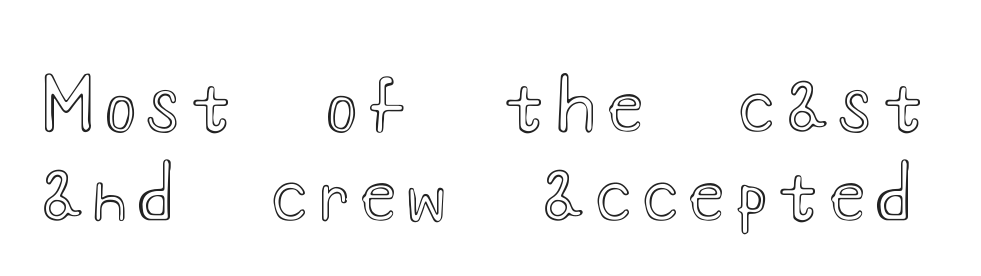
Q: Is the text italic (slanted)? A: No, it is upright.
Q: Is the text underlined? A: No.
Q: Width (condensed, normal, or wide)? A: Wide.
Q: x-height? A: Small.
Q: Monospaced? A: No.
